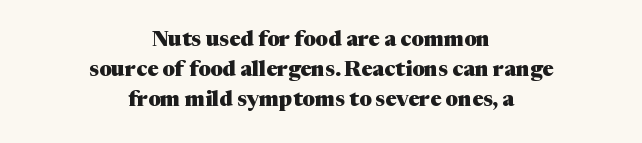
The image shows 21 px bold type, upright; set centered, normal line spacing (1.43x), normal letter spacing, not underlined.
